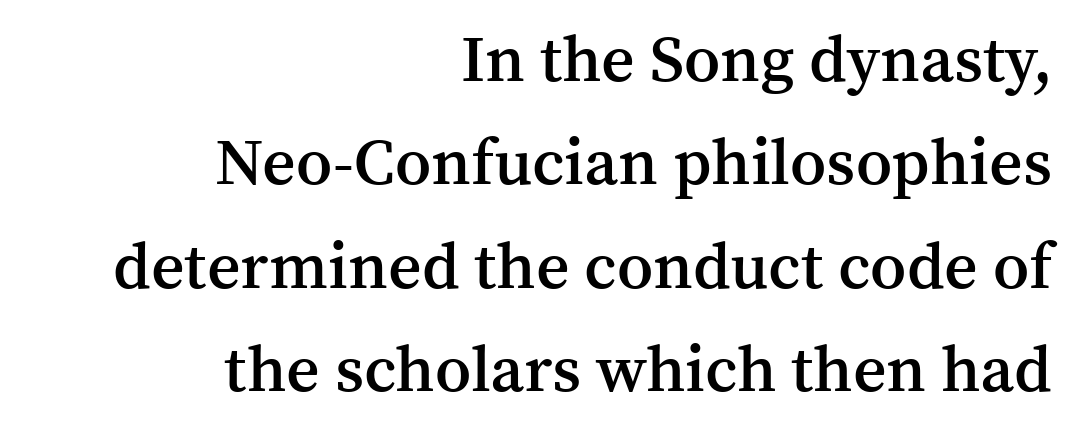
{"serif": "yes", "italic": "no", "bold": "semi", "weight": "semibold", "width": "normal", "stroke_contrast": "medium", "x_height": "medium", "monospaced": "no", "underline": "no", "align": "right", "line_spacing": "normal", "line_spacing_ratio": 1.59, "letter_spacing": "normal", "letter_spacing_em": 0.0, "glyph_px": 65}
